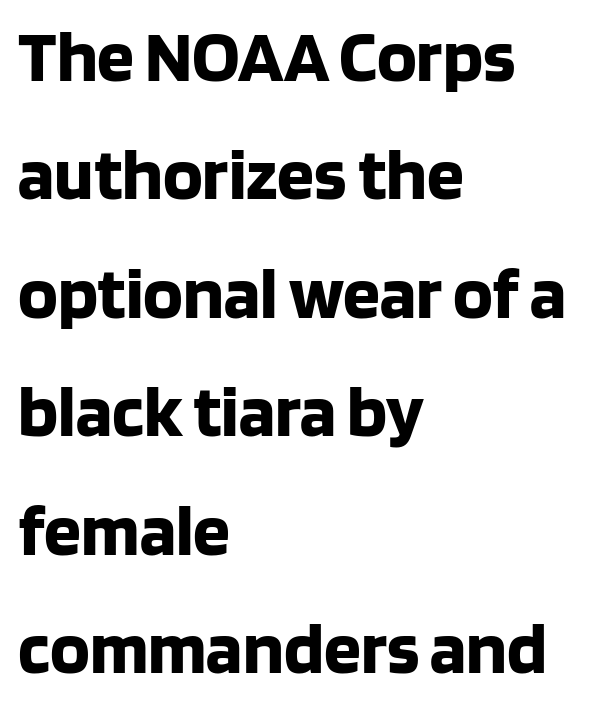
{"serif": "no", "italic": "no", "bold": "yes", "weight": "bold", "width": "normal", "stroke_contrast": "low", "x_height": "large", "monospaced": "no", "underline": "no", "align": "left", "line_spacing": "normal", "line_spacing_ratio": 1.6, "letter_spacing": "normal", "letter_spacing_em": 0.0, "glyph_px": 74}
